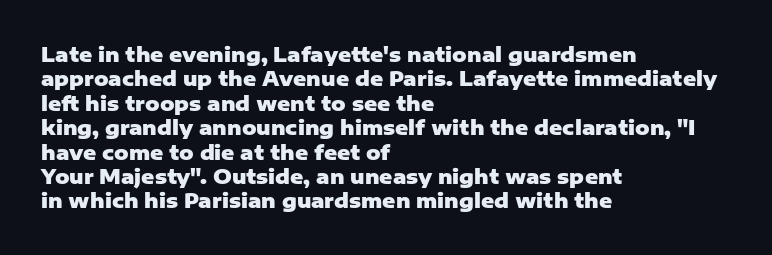
Q: Is the text bold? A: Yes.
Q: Is the text italic (slanted)? A: No, it is upright.
Q: Is the text underlined? A: No.
Q: How is the paragraph aligned? A: Left-aligned.
Q: Is the spacing between letters normal or unusually wide? A: Normal.
